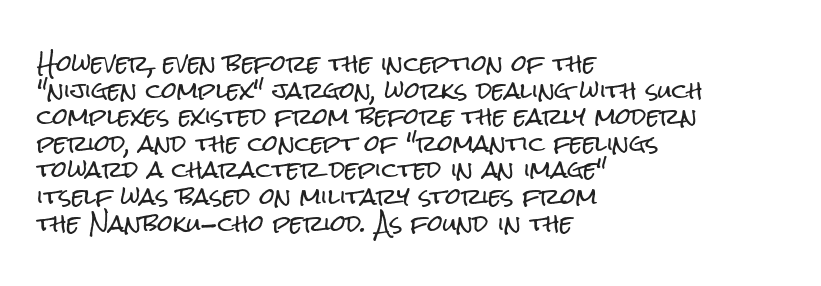
{"italic": "no", "underline": "no", "align": "left", "line_spacing_ratio": 1.21, "letter_spacing": "normal", "letter_spacing_em": 0.0, "glyph_px": 22}
